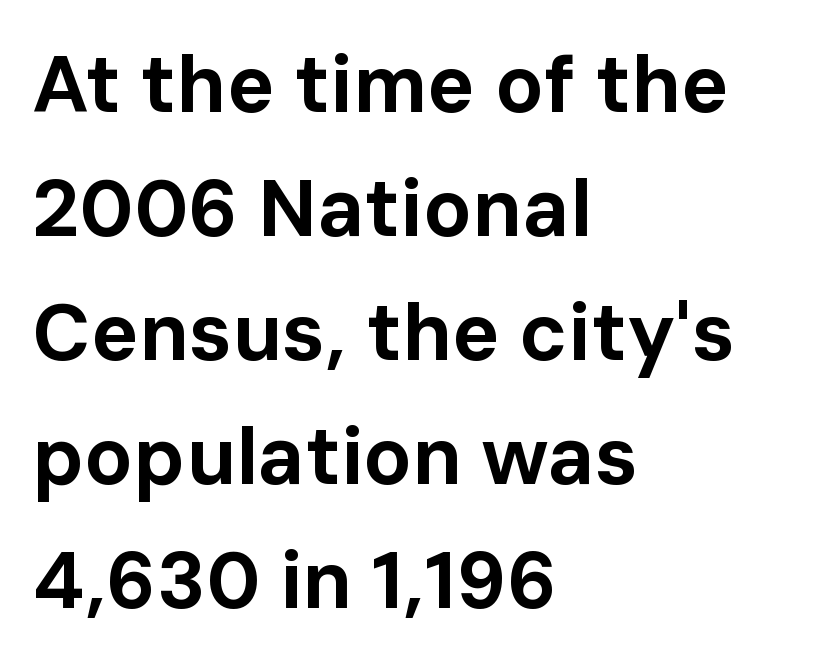
{"serif": "no", "italic": "no", "bold": "yes", "weight": "bold", "width": "normal", "stroke_contrast": "low", "x_height": "medium", "monospaced": "no", "underline": "no", "align": "left", "line_spacing": "normal", "line_spacing_ratio": 1.55, "letter_spacing": "normal", "letter_spacing_em": 0.0, "glyph_px": 80}
